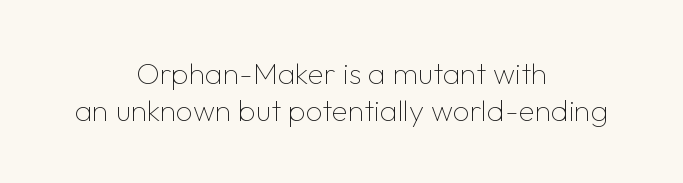
Q: Is the text bold? A: No.
Q: Is the text italic (slanted)? A: No, it is upright.
Q: Is the typeface a serif or a sans-serif typeface? A: Sans-serif.
Q: Is the text underlined? A: No.
Q: How is the paragraph aligned? A: Centered.
Q: Is the spacing between letters normal or unusually wide? A: Normal.
Q: Width (condensed, normal, or wide)? A: Normal.
Q: Stroke contrast? A: Low.
Q: x-height? A: Medium.
Q: Monospaced? A: No.
